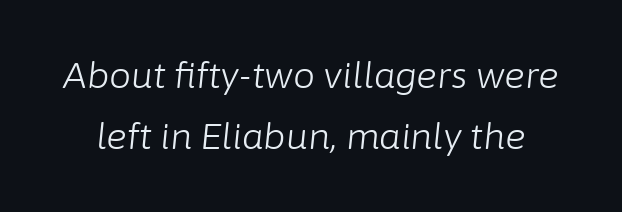
The image shows 35 px light type, italic (leaning right); set line spacing 1.74x, normal letter spacing, not underlined; low stroke contrast and a medium x-height.
